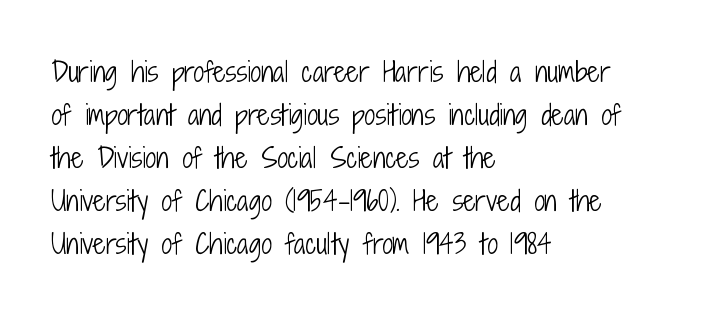
{"italic": "no", "bold": "no", "underline": "no", "align": "left", "line_spacing": "normal", "line_spacing_ratio": 1.59, "letter_spacing": "normal", "letter_spacing_em": 0.0, "glyph_px": 27}
